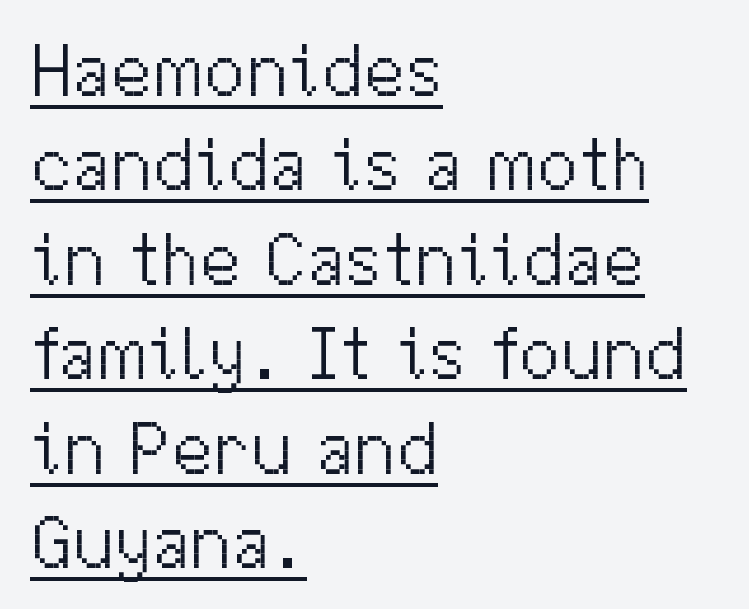
Grotesque or geometric, the face here clearly has no serifs. In designer terms, the underline attribute is active on this setting. Do the letters lean? They stand straight. Each new line begins a customary step beneath the previous one. Letters have the restrained weight of plain body copy at most. Letter spacing: default.
